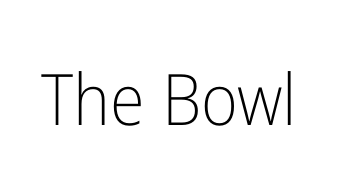
{"serif": "no", "italic": "no", "bold": "no", "weight": "light", "width": "condensed", "stroke_contrast": "low", "x_height": "medium", "monospaced": "no", "underline": "no", "letter_spacing": "normal", "letter_spacing_em": 0.0, "glyph_px": 71}
